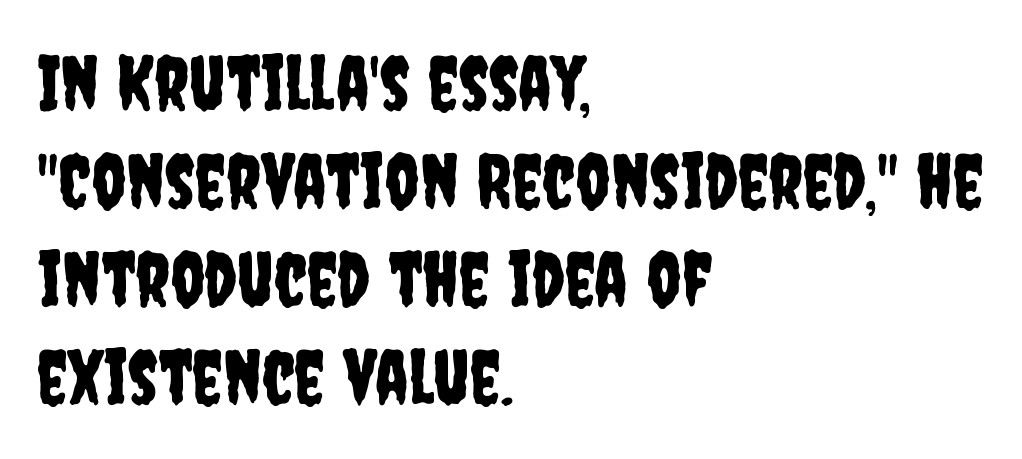
The passage shown is not underscored anywhere. In terms of letterform style, serifs are entirely absent. The space between consecutive lines is moderate. Do the characters align in a grid? No, the font is proportional.
